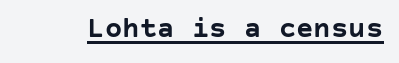
The image shows 29 px semibold sans-serif type, upright; set normal letter spacing, underlined; low stroke contrast and a large x-height.
